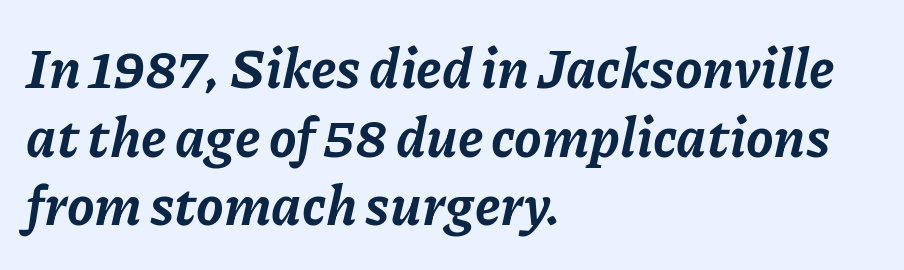
Type without underlining. This sample uses plain, unmodified letter spacing. This sample has the flowing, uneven cadence of proportional lettering. The line-height multiplier appears to be the usual default.
